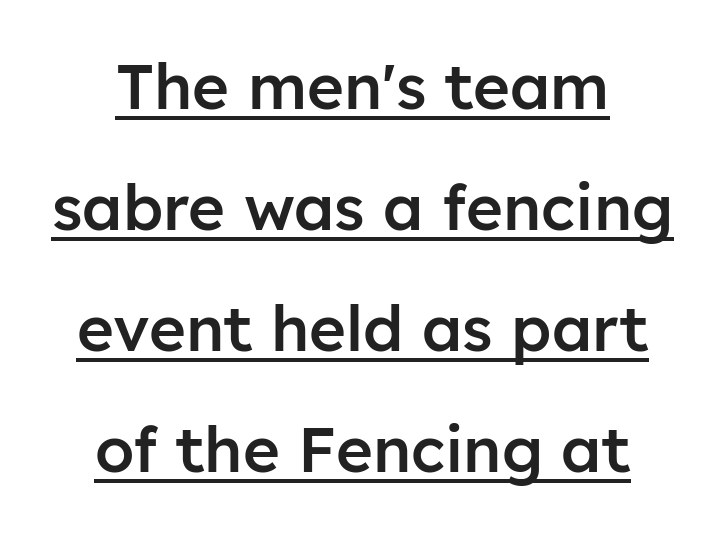
The image shows 63 px semibold sans-serif type, upright; set centered, loose line spacing (1.92x), normal letter spacing, underlined; low stroke contrast and a medium x-height.
